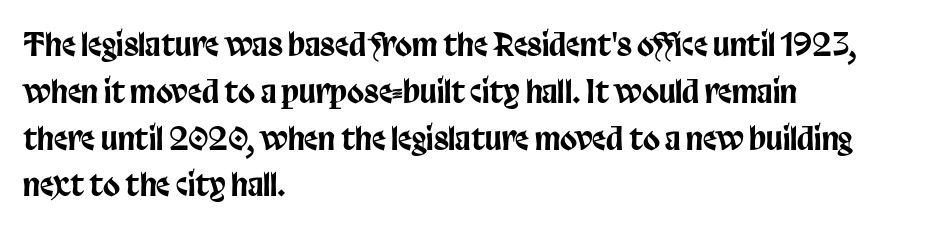
The image shows 31 px condensed sans-serif type, upright; set left-aligned, normal line spacing (1.51x), normal letter spacing, not underlined; low stroke contrast and a large x-height.
